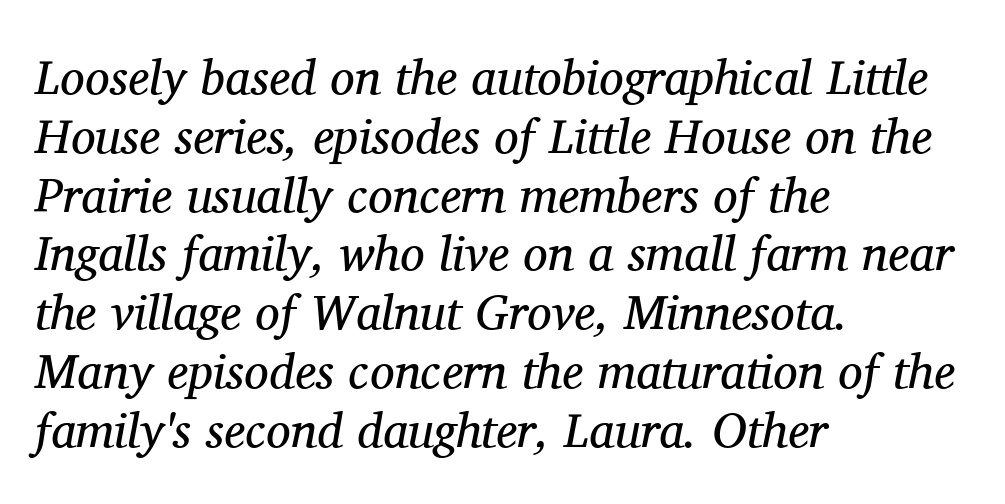
The image shows 49 px regular-weight serif type, italic (leaning right); set left-aligned, line spacing 1.2x, normal letter spacing, not underlined; medium stroke contrast and a medium x-height.
